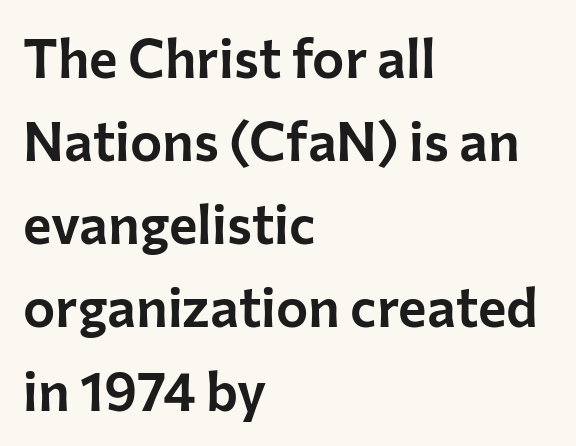
The image shows 54 px sans-serif type, upright; set left-aligned, normal line spacing (1.54x), normal letter spacing, not underlined; low stroke contrast and a medium x-height.
